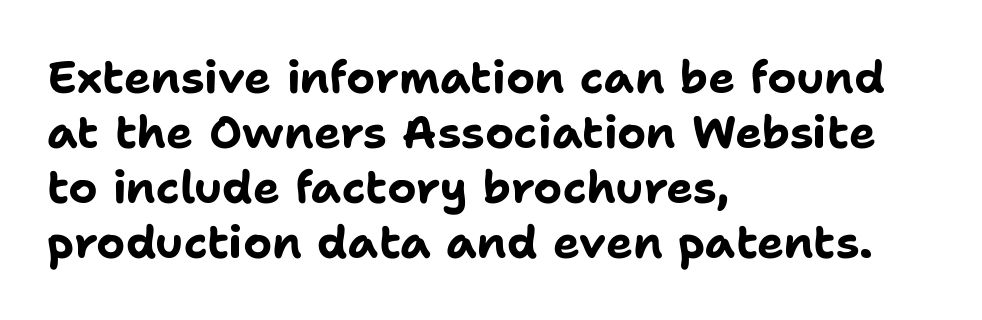
The compositor pushed each line to the left boundary. Underline: absent. Is this a sans? Yes — the strokes have no serifs. Standard letterfit; no display-style spreading of the glyphs.
